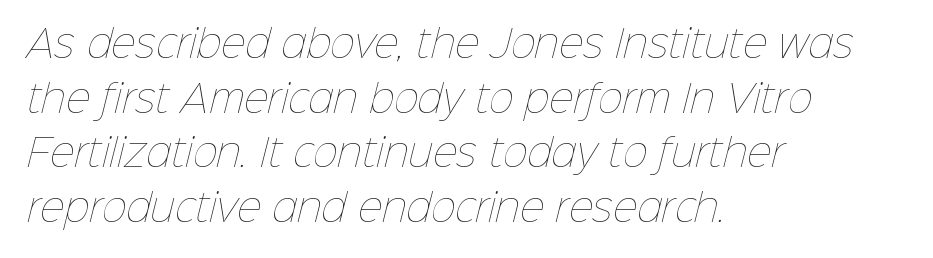
Q: Is the text bold? A: No.
Q: Is the text underlined? A: No.
Q: How is the paragraph aligned? A: Left-aligned.
Q: Is the spacing between letters normal or unusually wide? A: Normal.
Q: Is the spacing between lines tight, normal or loose? A: Normal.
Q: Width (condensed, normal, or wide)? A: Normal.
Q: Stroke contrast? A: Low.
Q: x-height? A: Medium.
Q: Monospaced? A: No.
